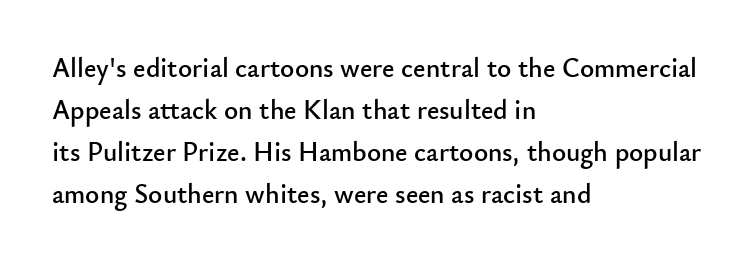
Decoration check: the copy has no underline. You can tell it's not italic because the verticals are truly vertical. Is the letter spacing exaggerated? No — it looks like the ordinary default. A classic flush-left, rag-right setting is used for this passage. Baseline-to-baseline distance is the conventional proportion of letter height.
